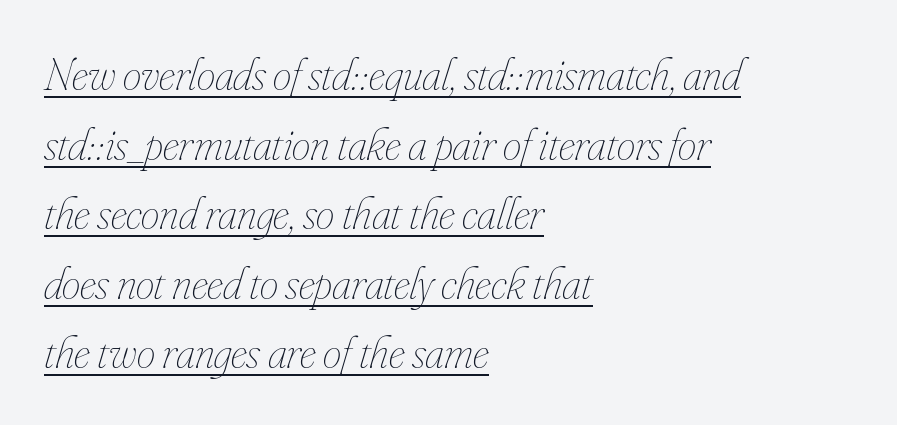
Q: Is the text bold? A: No.
Q: Is the text italic (slanted)? A: Yes, it leans right by about 16 degrees.
Q: Is the text underlined? A: Yes.
Q: How is the paragraph aligned? A: Left-aligned.
Q: Is the spacing between letters normal or unusually wide? A: Normal.
Q: Is the spacing between lines tight, normal or loose? A: Normal.
Q: Width (condensed, normal, or wide)? A: Condensed.
Q: Stroke contrast? A: Low.
Q: x-height? A: Small.
Q: Monospaced? A: No.
